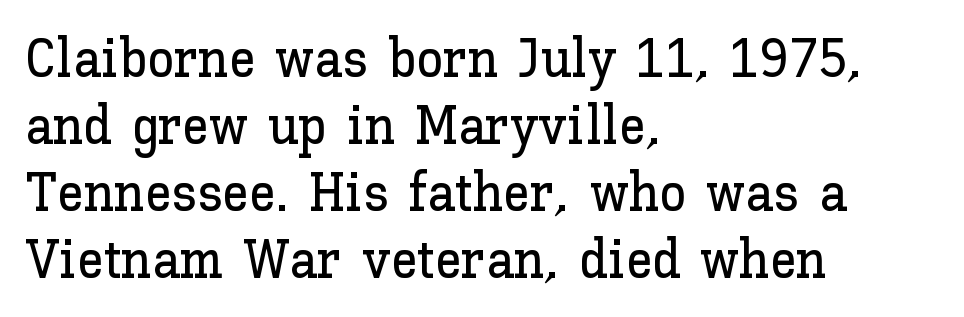
Q: Is the text italic (slanted)? A: No, it is upright.
Q: Is the text underlined? A: No.
Q: How is the paragraph aligned? A: Left-aligned.
Q: Is the spacing between letters normal or unusually wide? A: Normal.
Q: Width (condensed, normal, or wide)? A: Normal.
Q: Stroke contrast? A: Low.
Q: x-height? A: Medium.
Q: Monospaced? A: No.
